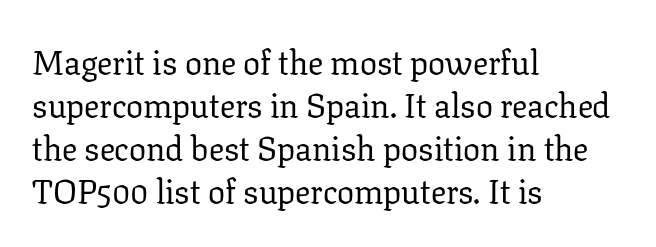
Q: Is the text bold? A: No.
Q: Is the text italic (slanted)? A: No, it is upright.
Q: Is the typeface a serif or a sans-serif typeface? A: Serif.
Q: Is the text underlined? A: No.
Q: How is the paragraph aligned? A: Left-aligned.
Q: Is the spacing between letters normal or unusually wide? A: Normal.
Q: Is the spacing between lines tight, normal or loose? A: Normal.
Q: Width (condensed, normal, or wide)? A: Normal.
Q: Stroke contrast? A: Low.
Q: x-height? A: Medium.
Q: Monospaced? A: No.
